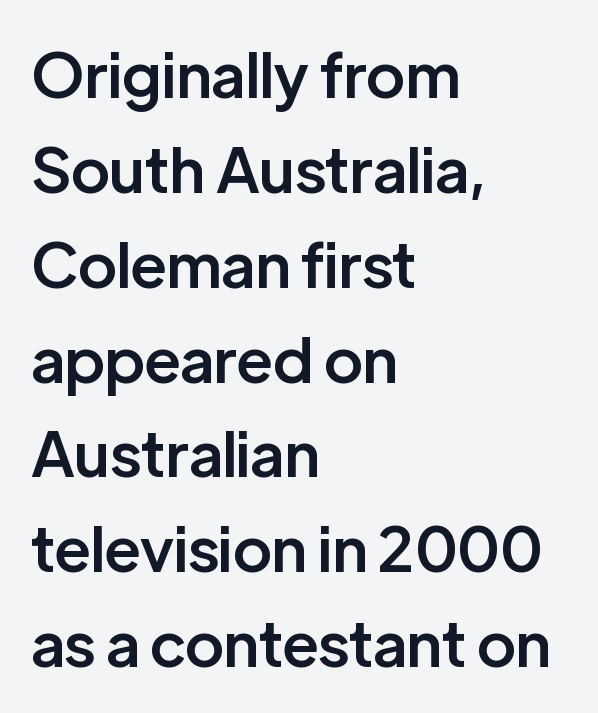
The image shows 62 px semibold sans-serif type, upright; set left-aligned, normal line spacing (1.53x), normal letter spacing, not underlined; low stroke contrast and a medium x-height.
